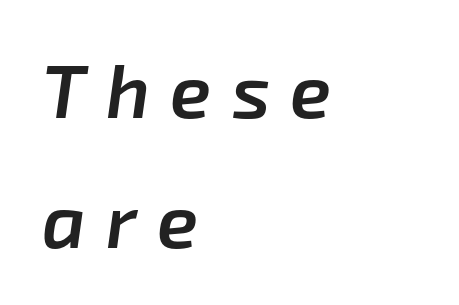
{"italic": "yes", "lean": "right", "slant_degrees": 8, "bold": "semi", "weight": "semibold", "width": "normal", "stroke_contrast": "low", "x_height": "medium", "monospaced": "no", "underline": "no", "align": "left", "line_spacing_ratio": 1.73, "letter_spacing": "wide", "letter_spacing_em": 0.27, "glyph_px": 75}
